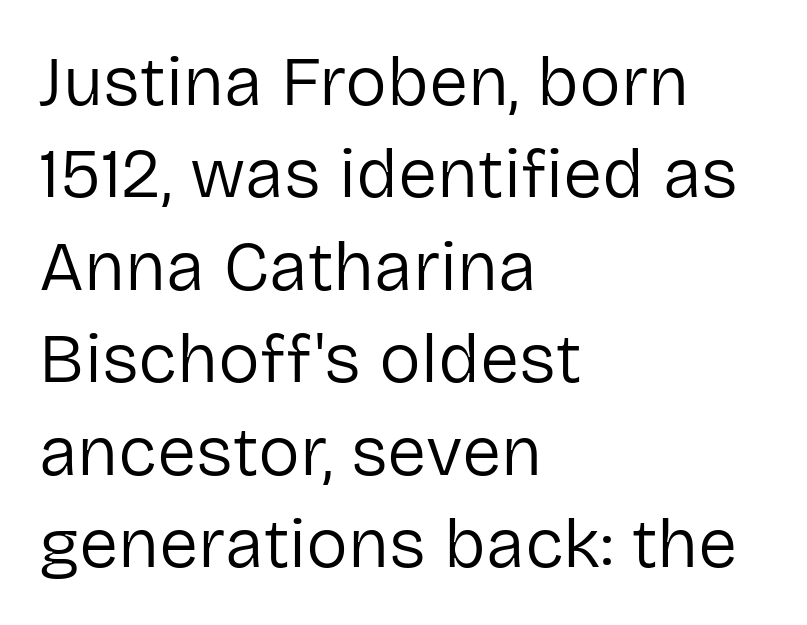
{"serif": "no", "italic": "no", "bold": "no", "weight": "regular", "width": "normal", "stroke_contrast": "low", "x_height": "medium", "monospaced": "no", "underline": "no", "align": "left", "line_spacing": "normal", "line_spacing_ratio": 1.32, "letter_spacing": "normal", "letter_spacing_em": 0.0, "glyph_px": 70}
